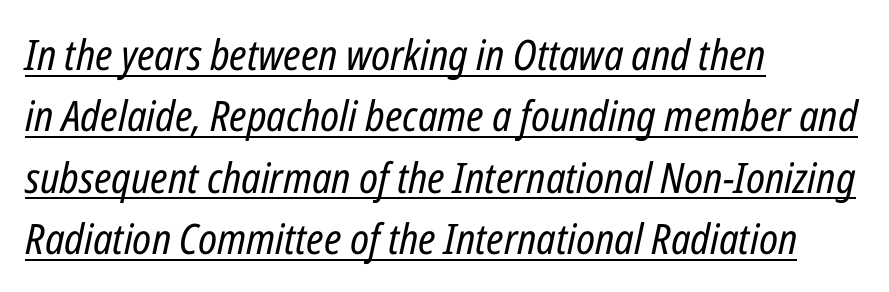
{"italic": "yes", "lean": "right", "slant_degrees": 12, "bold": "no", "weight": "regular", "width": "condensed", "stroke_contrast": "low", "x_height": "medium", "monospaced": "no", "underline": "yes", "align": "left", "line_spacing": "normal", "line_spacing_ratio": 1.46, "letter_spacing": "normal", "letter_spacing_em": 0.0, "glyph_px": 42}
